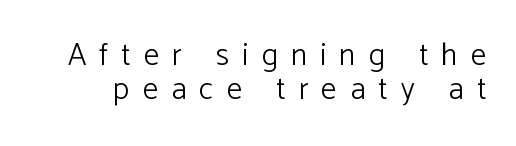
Q: Is the text bold? A: No.
Q: Is the text italic (slanted)? A: No, it is upright.
Q: Is the typeface a serif or a sans-serif typeface? A: Sans-serif.
Q: Is the text underlined? A: No.
Q: Is the spacing between letters normal or unusually wide? A: Unusually wide.
Q: Is the spacing between lines tight, normal or loose? A: Tight.
Q: Width (condensed, normal, or wide)? A: Normal.
Q: Stroke contrast? A: Low.
Q: x-height? A: Medium.
Q: Monospaced? A: No.
